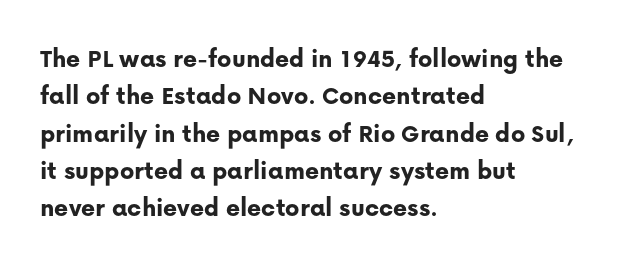
The image shows 27 px bold type, upright; set left-aligned, normal line spacing (1.38x), normal letter spacing, not underlined.
